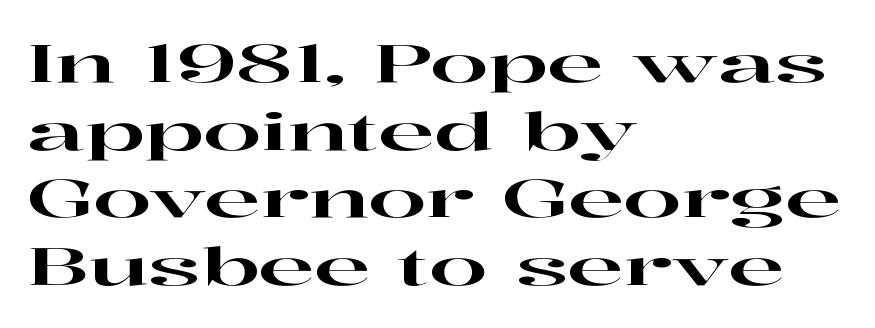
Q: Is the text italic (slanted)? A: No, it is upright.
Q: Is the typeface a serif or a sans-serif typeface? A: Serif.
Q: Is the text underlined? A: No.
Q: How is the paragraph aligned? A: Left-aligned.
Q: Is the spacing between letters normal or unusually wide? A: Normal.
Q: Is the spacing between lines tight, normal or loose? A: Normal.
Q: Width (condensed, normal, or wide)? A: Wide.
Q: Stroke contrast? A: High.
Q: x-height? A: Medium.
Q: Monospaced? A: No.
